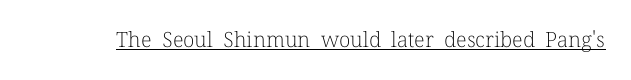
The image shows 21 px text type, upright; set normal letter spacing, underlined.
